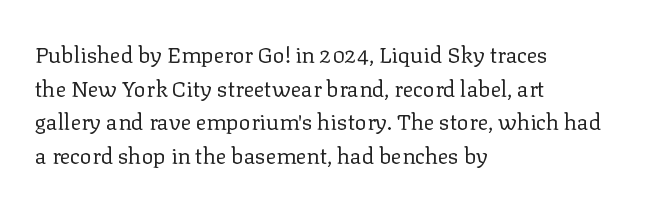
The image shows 22 px text type, upright; set left-aligned, normal line spacing (1.53x), normal letter spacing, not underlined.
